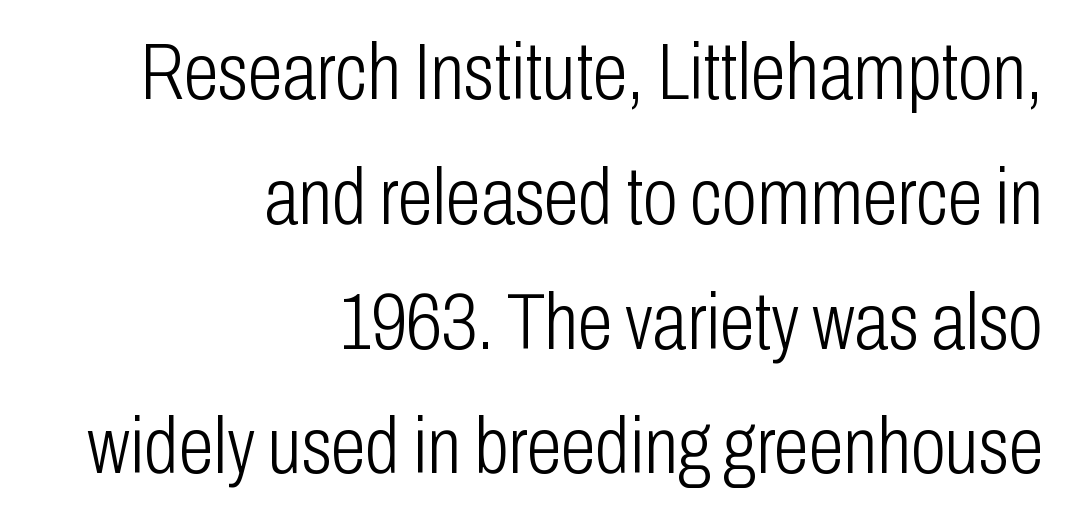
The image shows 80 px light, condensed sans-serif type, upright; set right-aligned, normal line spacing (1.56x), normal letter spacing, not underlined; low stroke contrast and a medium x-height.
